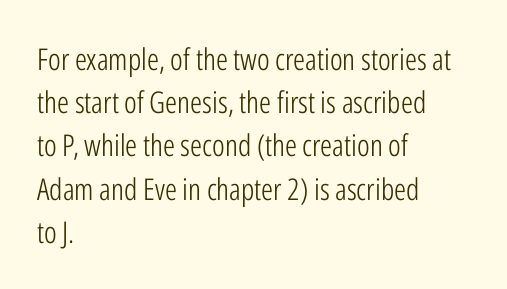
{"serif": "no", "italic": "no", "bold": "no", "weight": "light", "width": "condensed", "stroke_contrast": "low", "x_height": "medium", "monospaced": "no", "underline": "no", "align": "left", "line_spacing": "normal", "line_spacing_ratio": 1.44, "letter_spacing": "normal", "letter_spacing_em": 0.0, "glyph_px": 30}
